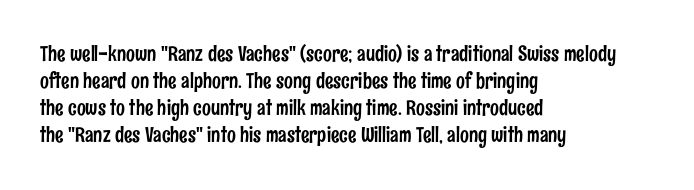
{"italic": "no", "underline": "no", "align": "left", "line_spacing": "normal", "line_spacing_ratio": 1.29, "letter_spacing": "normal", "letter_spacing_em": 0.0, "glyph_px": 21}
